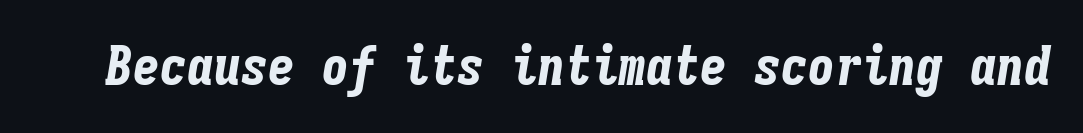
The image shows 54 px bold, condensed type, italic (leaning right), monospaced; set normal letter spacing, not underlined; low stroke contrast and a medium x-height.
